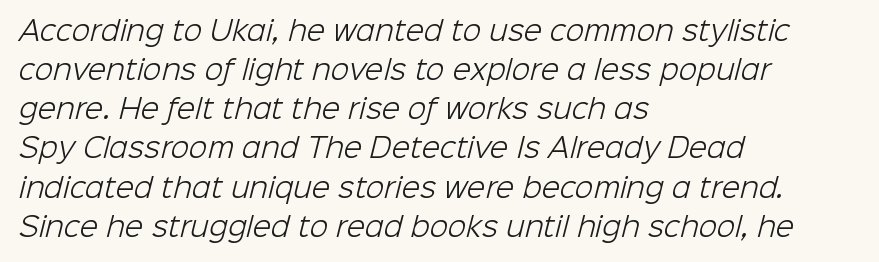
The rows are spaced the way most documents space them. Compared with typical body copy, the letter spacing here is the same. Heaviness? Minimal to ordinary, like unemphasized prose. The strip under each line holds only bare page.
